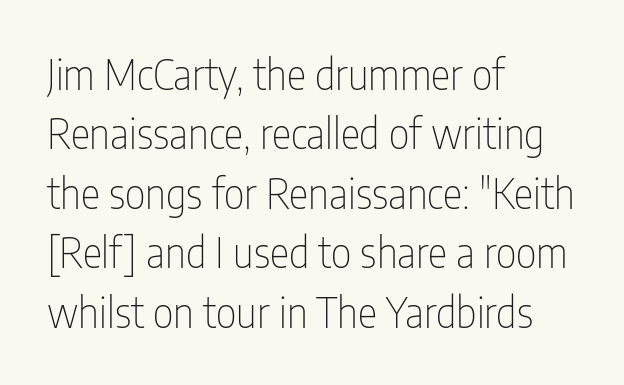
Q: Is the text bold? A: No.
Q: Is the text italic (slanted)? A: No, it is upright.
Q: Is the typeface a serif or a sans-serif typeface? A: Sans-serif.
Q: Is the text underlined? A: No.
Q: How is the paragraph aligned? A: Left-aligned.
Q: Is the spacing between letters normal or unusually wide? A: Normal.
Q: Is the spacing between lines tight, normal or loose? A: Normal.
Q: Width (condensed, normal, or wide)? A: Condensed.
Q: Stroke contrast? A: Low.
Q: x-height? A: Medium.
Q: Monospaced? A: No.
